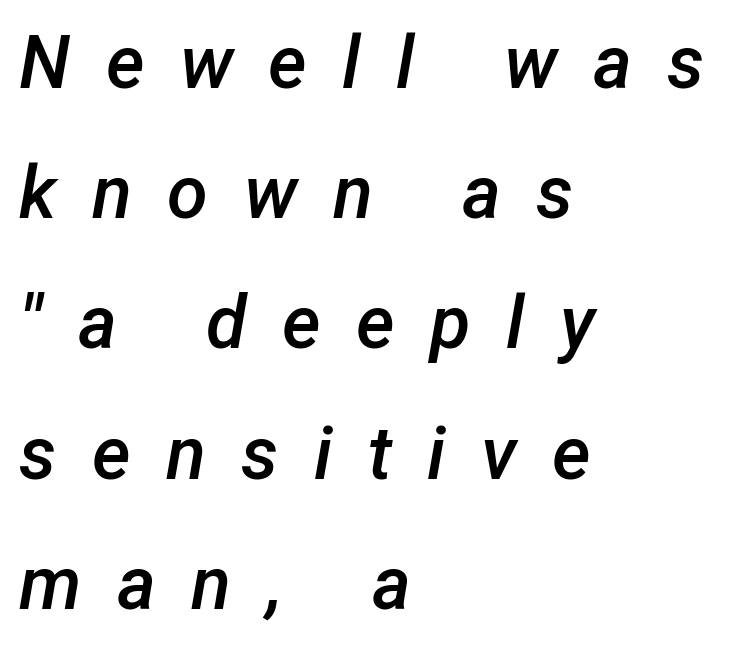
Q: Is the text bold? A: Semi-bold.
Q: Is the text italic (slanted)? A: Yes, it leans right by about 12 degrees.
Q: Is the text underlined? A: No.
Q: How is the paragraph aligned? A: Left-aligned.
Q: Is the spacing between letters normal or unusually wide? A: Unusually wide.
Q: Width (condensed, normal, or wide)? A: Normal.
Q: Stroke contrast? A: Low.
Q: x-height? A: Medium.
Q: Monospaced? A: No.
